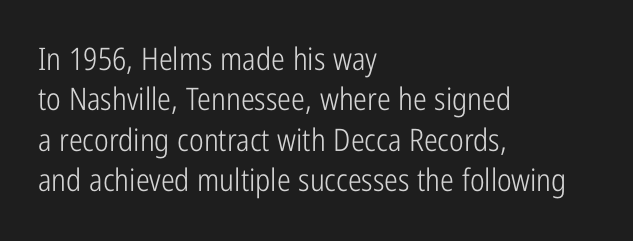
Q: Is the text bold? A: No.
Q: Is the text italic (slanted)? A: No, it is upright.
Q: Is the typeface a serif or a sans-serif typeface? A: Sans-serif.
Q: Is the text underlined? A: No.
Q: How is the paragraph aligned? A: Left-aligned.
Q: Is the spacing between letters normal or unusually wide? A: Normal.
Q: Is the spacing between lines tight, normal or loose? A: Normal.
Q: Width (condensed, normal, or wide)? A: Condensed.
Q: Stroke contrast? A: Low.
Q: x-height? A: Medium.
Q: Monospaced? A: No.
